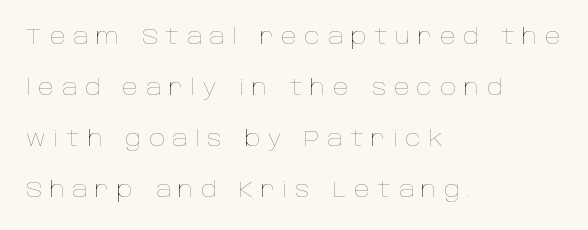
Q: Is the text bold? A: No.
Q: Is the text italic (slanted)? A: No, it is upright.
Q: Is the text underlined? A: No.
Q: How is the paragraph aligned? A: Left-aligned.
Q: Is the spacing between letters normal or unusually wide? A: Unusually wide.
Q: Is the spacing between lines tight, normal or loose? A: Loose.
